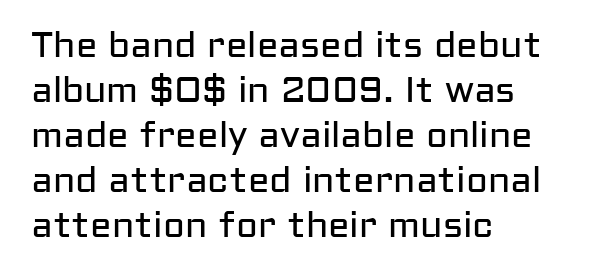
Q: Is the text bold? A: No.
Q: Is the text italic (slanted)? A: No, it is upright.
Q: Is the typeface a serif or a sans-serif typeface? A: Sans-serif.
Q: Is the text underlined? A: No.
Q: How is the paragraph aligned? A: Left-aligned.
Q: Is the spacing between letters normal or unusually wide? A: Normal.
Q: Is the spacing between lines tight, normal or loose? A: Normal.
Q: Width (condensed, normal, or wide)? A: Normal.
Q: Stroke contrast? A: Low.
Q: x-height? A: Medium.
Q: Monospaced? A: No.
